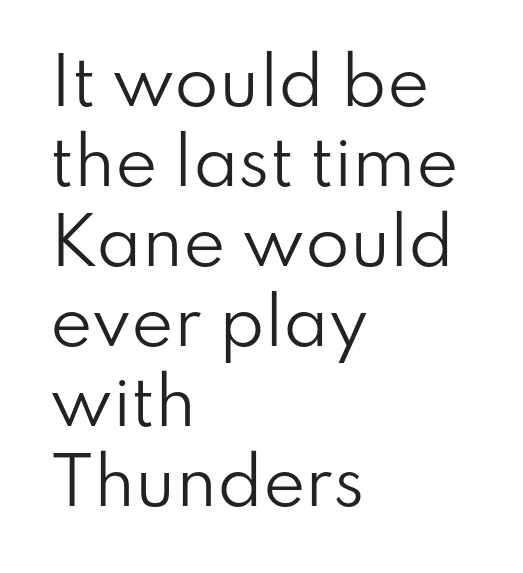
Q: Is the text bold? A: No.
Q: Is the text italic (slanted)? A: No, it is upright.
Q: Is the typeface a serif or a sans-serif typeface? A: Sans-serif.
Q: Is the text underlined? A: No.
Q: How is the paragraph aligned? A: Left-aligned.
Q: Is the spacing between letters normal or unusually wide? A: Normal.
Q: Is the spacing between lines tight, normal or loose? A: Normal.
Q: Width (condensed, normal, or wide)? A: Normal.
Q: Stroke contrast? A: Low.
Q: x-height? A: Small.
Q: Monospaced? A: No.
